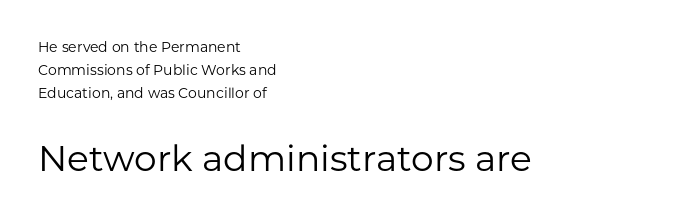
The leading is moderate, giving the passage an even texture. Caption: multi-line text, flush left, ragged right. The letters stand straight up with perfectly vertical stems. This sample uses plain, unmodified letter spacing.
